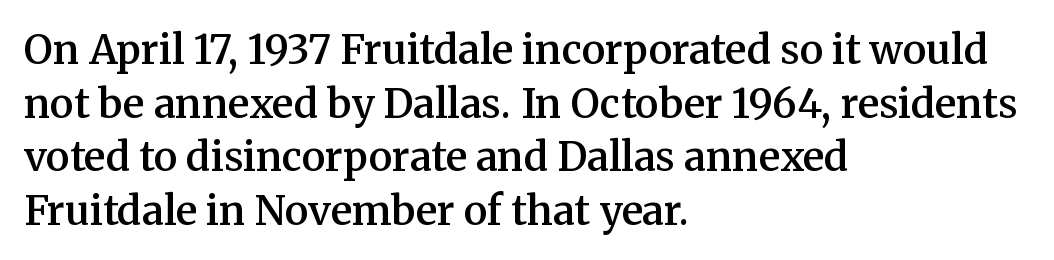
The image shows 40 px semibold serif type, upright; set left-aligned, normal line spacing (1.34x), normal letter spacing, not underlined; medium stroke contrast and a medium x-height.
